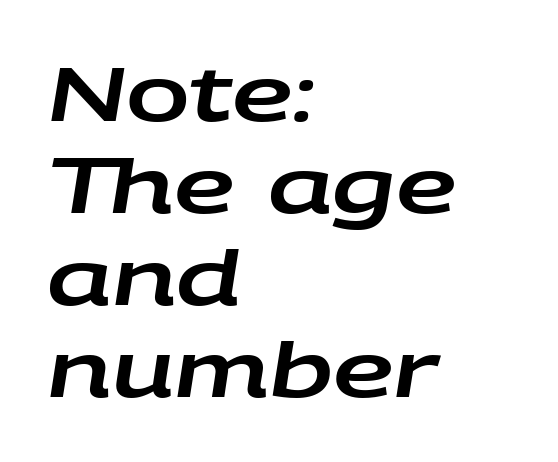
The image shows 76 px wide type, italic (leaning right); set left-aligned, line spacing 1.21x, normal letter spacing, not underlined; low stroke contrast and a large x-height.
